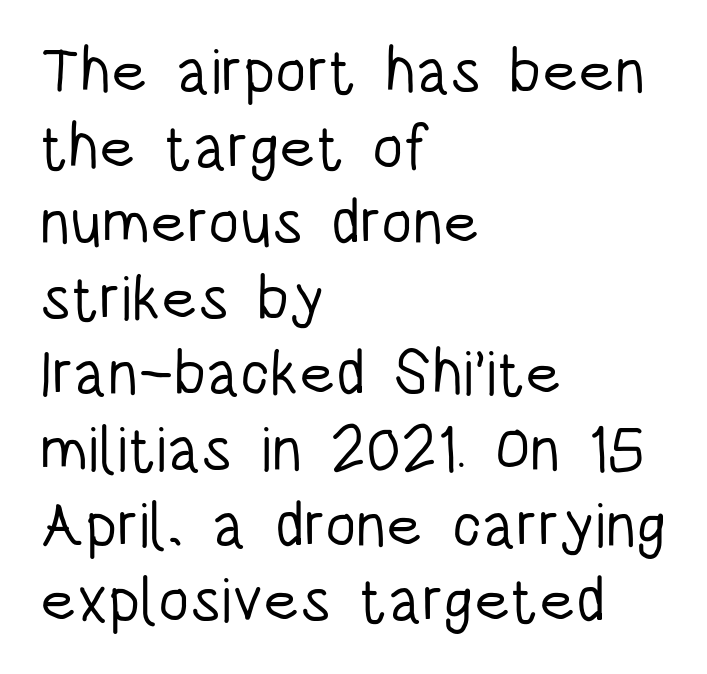
The font is comparable to plain body text, perhaps lighter. Just letters on the line, the space beneath them empty. Which margin do the lines hug? The left one — the right edge is uneven. Vertical strokes here are truly vertical.
